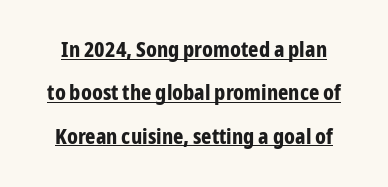
The image shows 22 px bold type, upright; set loose line spacing (1.97x), normal letter spacing, underlined.
